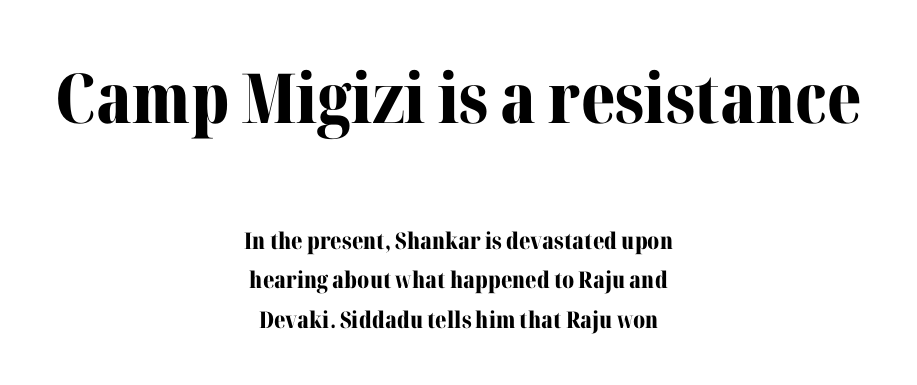
{"serif": "yes", "italic": "no", "bold": "yes", "weight": "bold", "width": "normal", "stroke_contrast": "medium", "x_height": "medium", "monospaced": "no", "underline": "no", "align": "center", "line_spacing_ratio": 1.73, "letter_spacing": "normal", "letter_spacing_em": 0.0, "larger_block": "first", "size_ratio": 3.0, "glyph_px": 69}
